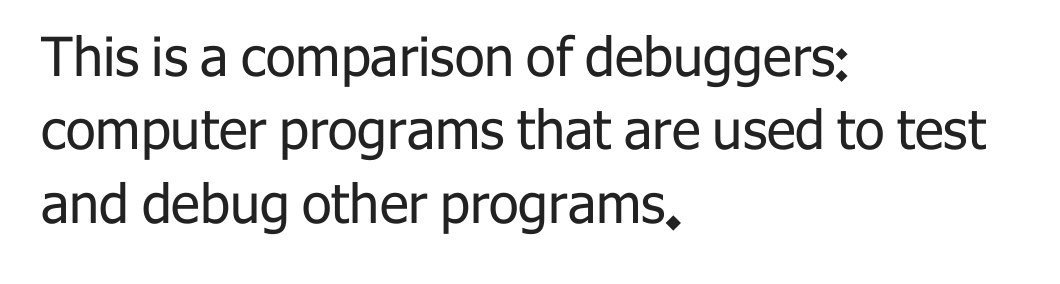
The image shows 54 px regular-weight sans-serif type, upright; set left-aligned, normal line spacing (1.36x), normal letter spacing, not underlined; low stroke contrast and a medium x-height.
